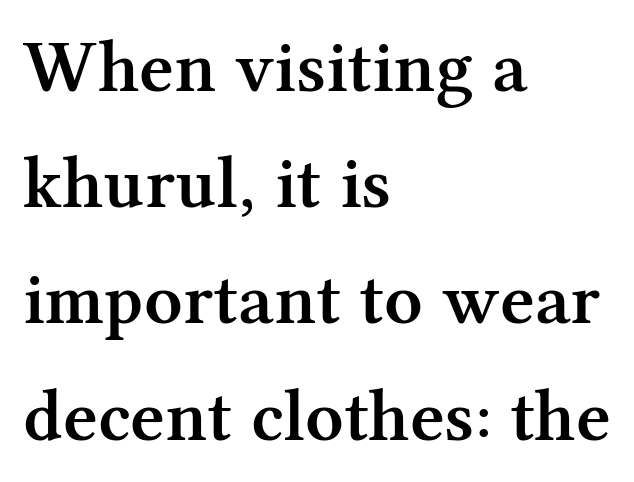
The image shows 75 px semibold serif type, upright; set left-aligned, normal line spacing (1.55x), normal letter spacing, not underlined; medium stroke contrast and a medium x-height.
